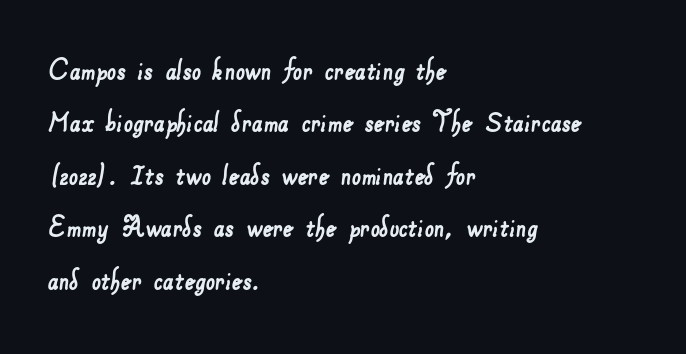
The image shows 33 px sans-serif type; set left-aligned, normal line spacing (1.59x), normal letter spacing, not underlined; low stroke contrast and a small x-height.
